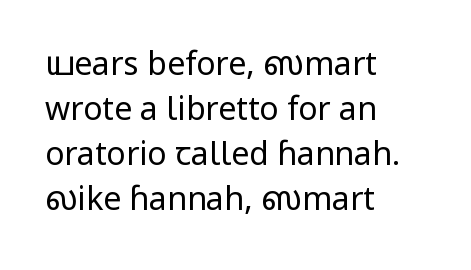
Q: Is the text bold? A: No.
Q: Is the text italic (slanted)? A: No, it is upright.
Q: Is the typeface a serif or a sans-serif typeface? A: Sans-serif.
Q: Is the text underlined? A: No.
Q: How is the paragraph aligned? A: Left-aligned.
Q: Is the spacing between letters normal or unusually wide? A: Normal.
Q: Is the spacing between lines tight, normal or loose? A: Normal.
Q: Width (condensed, normal, or wide)? A: Normal.
Q: Stroke contrast? A: Low.
Q: x-height? A: Medium.
Q: Monospaced? A: No.
